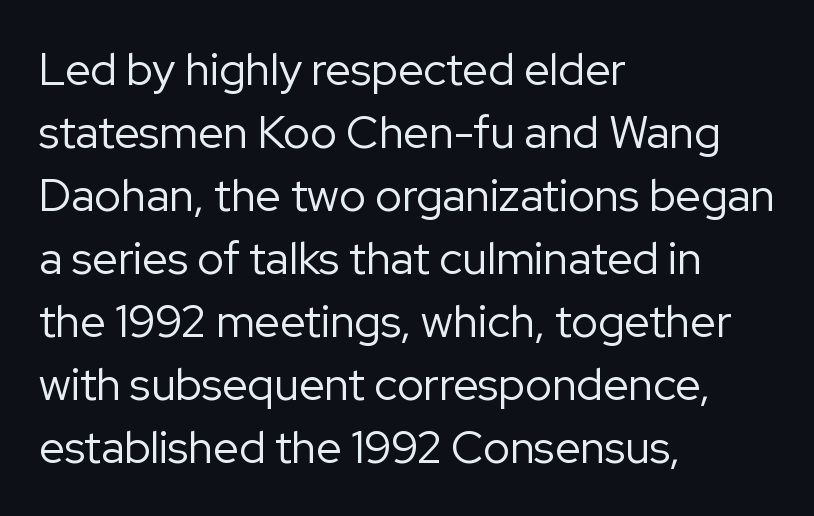
Q: Is the text bold? A: No.
Q: Is the text italic (slanted)? A: No, it is upright.
Q: Is the typeface a serif or a sans-serif typeface? A: Sans-serif.
Q: Is the text underlined? A: No.
Q: How is the paragraph aligned? A: Left-aligned.
Q: Is the spacing between letters normal or unusually wide? A: Normal.
Q: Is the spacing between lines tight, normal or loose? A: Normal.
Q: Width (condensed, normal, or wide)? A: Normal.
Q: Stroke contrast? A: Low.
Q: x-height? A: Medium.
Q: Monospaced? A: No.
